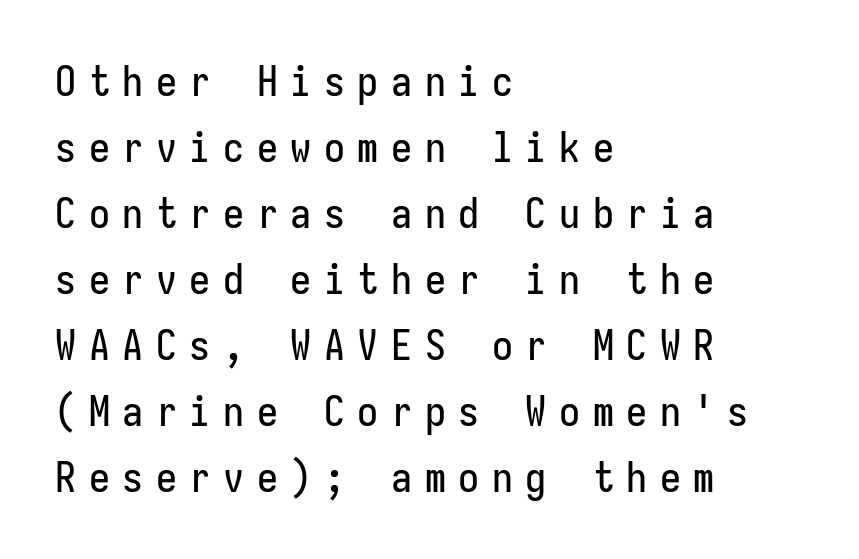
The image shows 42 px condensed sans-serif type, upright, monospaced; set left-aligned, normal line spacing (1.57x), unusually wide letter spacing (+0.3 em), not underlined; low stroke contrast and a medium x-height.
